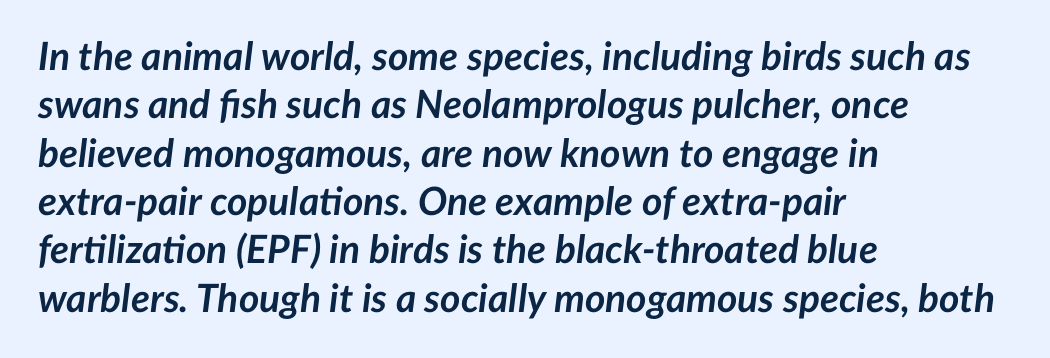
Q: Is the text bold? A: Yes.
Q: Is the text italic (slanted)? A: Yes, it leans right by about 7 degrees.
Q: Is the text underlined? A: No.
Q: How is the paragraph aligned? A: Left-aligned.
Q: Is the spacing between letters normal or unusually wide? A: Normal.
Q: Width (condensed, normal, or wide)? A: Normal.
Q: Stroke contrast? A: Low.
Q: x-height? A: Medium.
Q: Monospaced? A: No.
